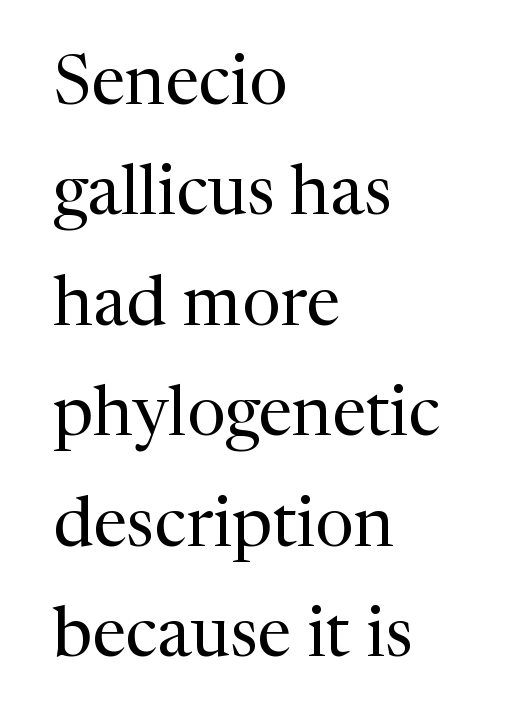
{"serif": "yes", "italic": "no", "bold": "no", "weight": "regular", "width": "normal", "stroke_contrast": "medium", "x_height": "medium", "monospaced": "no", "underline": "no", "align": "left", "line_spacing": "normal", "line_spacing_ratio": 1.6, "letter_spacing": "normal", "letter_spacing_em": 0.0, "glyph_px": 69}
